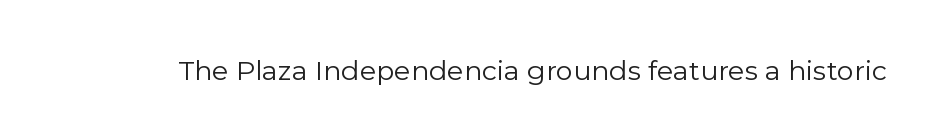
{"italic": "no", "bold": "no", "underline": "no", "letter_spacing": "normal", "letter_spacing_em": 0.0, "glyph_px": 27}
